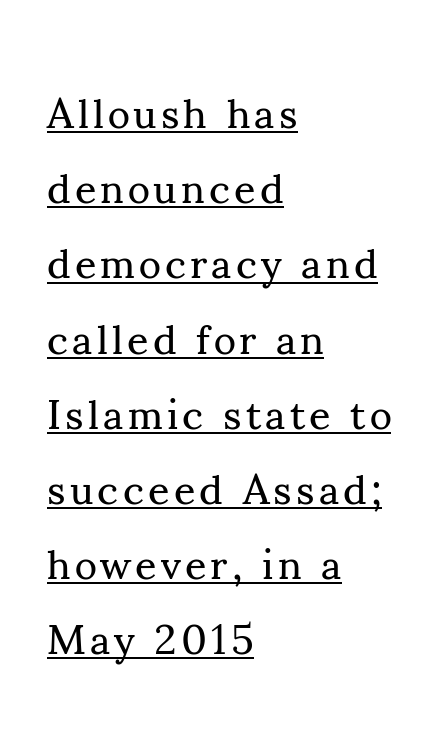
A typographer would call this underscored text. These lines are rendered in a variable-pitch font. The typesetter chose a ragged-right arrangement here. Nothing heavy about these letters — not bold at all.
